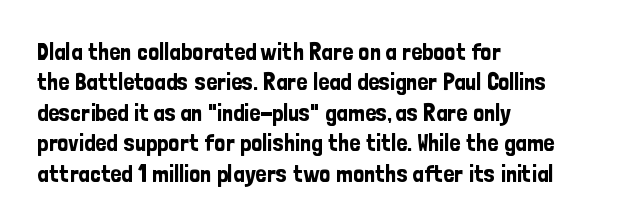
Unmarked baselines from the first word to the last. Short and long lines alike share a common starting point at left. The horizontal fit of the characters is conventional and even. Leading matches the norm, producing a regular column. In terms of posture, this sample is upright.
